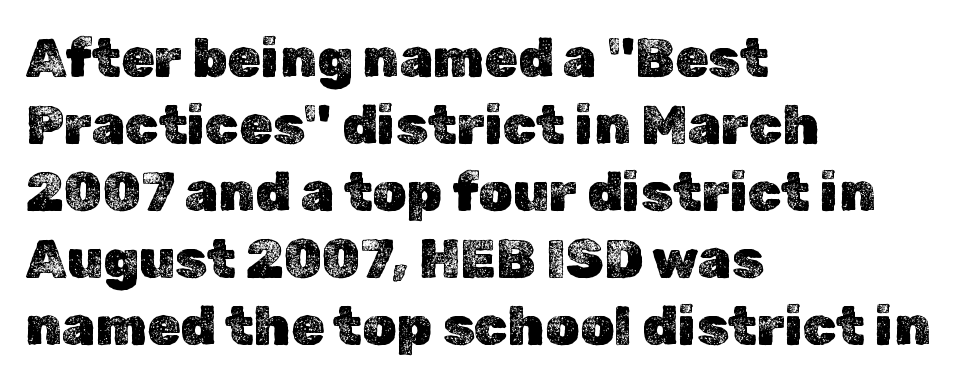
Proportional: the letters do not fall into vertical columns. Ascenders rise straight up at ninety degrees. Honestly, the letter spacing is just normal — you wouldn't notice it. Alignment: flush left. Type without underlining.
